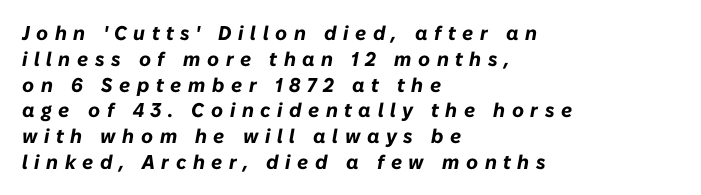
The image shows 20 px bold type, italic (leaning right); set left-aligned, normal line spacing (1.29x), unusually wide letter spacing (+0.33 em), not underlined.
